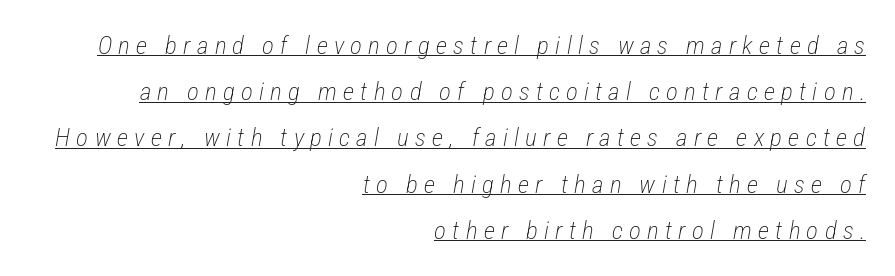
The image shows 25 px text type, italic (leaning right); set right-aligned, line spacing 1.85x, unusually wide letter spacing (+0.25 em), underlined.
